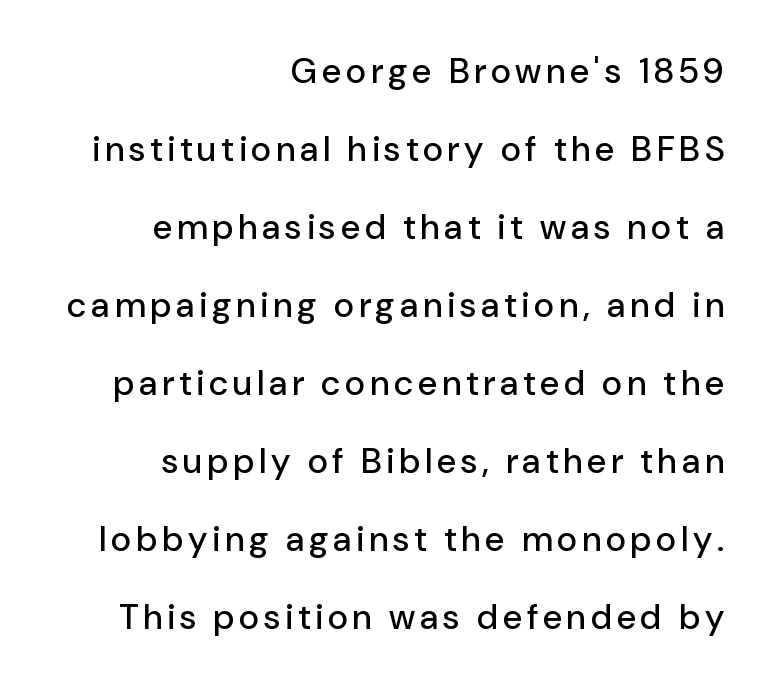
{"serif": "no", "italic": "no", "width": "normal", "stroke_contrast": "low", "x_height": "medium", "monospaced": "no", "underline": "no", "align": "right", "line_spacing": "loose", "line_spacing_ratio": 2.23, "glyph_px": 35}
